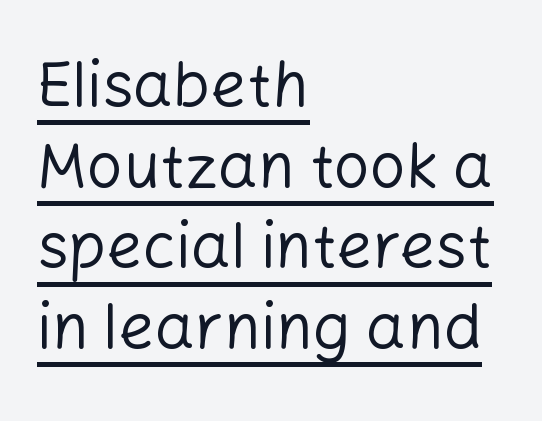
{"serif": "no", "italic": "no", "bold": "no", "weight": "regular", "width": "normal", "stroke_contrast": "low", "x_height": "medium", "monospaced": "no", "underline": "yes", "align": "left", "line_spacing": "normal", "line_spacing_ratio": 1.28, "letter_spacing": "normal", "letter_spacing_em": 0.0, "glyph_px": 63}
